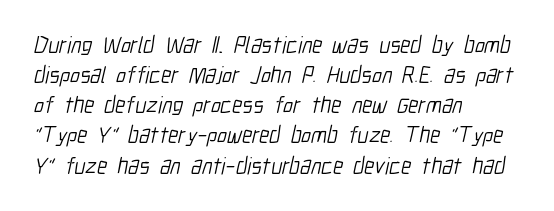
Q: Is the text bold? A: No.
Q: Is the text underlined? A: No.
Q: How is the paragraph aligned? A: Left-aligned.
Q: Is the spacing between letters normal or unusually wide? A: Normal.
Q: Is the spacing between lines tight, normal or loose? A: Normal.
